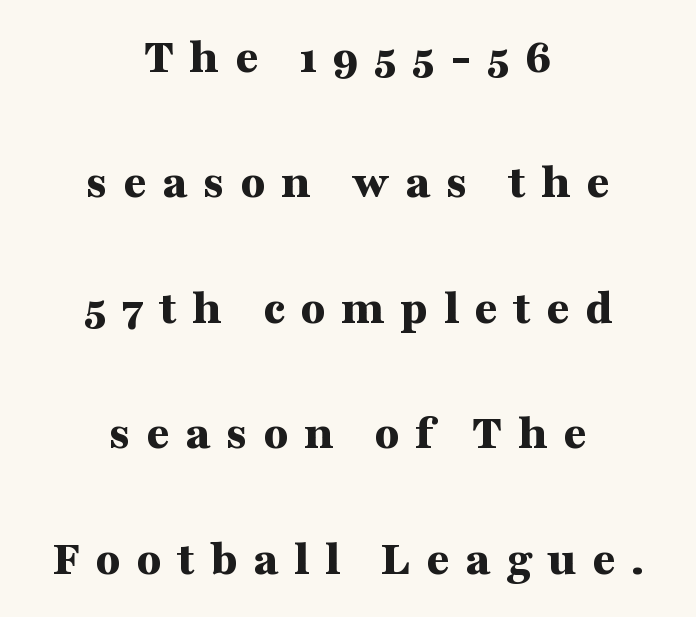
The image shows 51 px bold, wide serif type, upright; set centered, loose line spacing (2.46x), unusually wide letter spacing (+0.3 em), not underlined; medium stroke contrast and a medium x-height.
